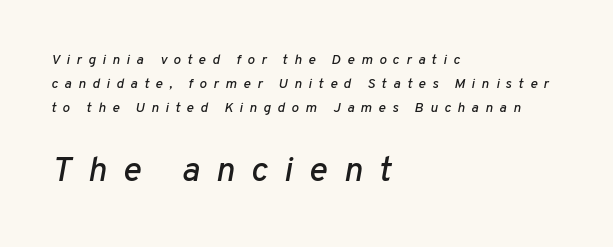
Q: Is the text italic (slanted)? A: Yes, it leans right by about 10 degrees.
Q: Is the text underlined? A: No.
Q: How is the paragraph aligned? A: Left-aligned.
Q: Is the spacing between letters normal or unusually wide? A: Unusually wide.
Q: Is the spacing between lines tight, normal or loose? A: Normal.
Q: Which block of text is set in a larger size, the first (top) or the second (bottom)? A: The second (bottom) one.
Q: Width (condensed, normal, or wide)? A: Normal.
Q: Stroke contrast? A: Low.
Q: x-height? A: Medium.
Q: Monospaced? A: No.
